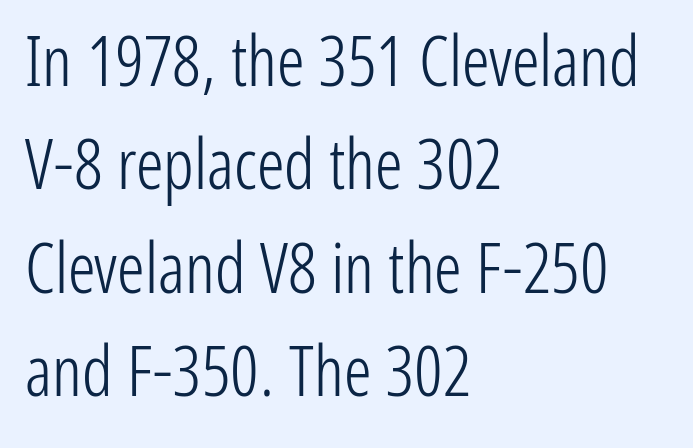
{"serif": "no", "italic": "no", "bold": "no", "weight": "light", "width": "condensed", "stroke_contrast": "low", "x_height": "medium", "monospaced": "no", "underline": "no", "align": "left", "line_spacing": "normal", "line_spacing_ratio": 1.5, "letter_spacing": "normal", "letter_spacing_em": 0.0, "glyph_px": 69}
